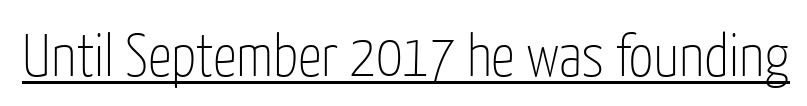
{"serif": "no", "italic": "no", "bold": "no", "weight": "thin", "width": "condensed", "stroke_contrast": "low", "x_height": "medium", "monospaced": "no", "underline": "yes", "letter_spacing": "normal", "letter_spacing_em": 0.0, "glyph_px": 60}
